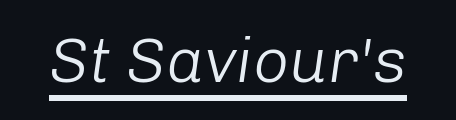
The image shows 63 px light type, italic (leaning right); set normal letter spacing, underlined; low stroke contrast and a medium x-height.
